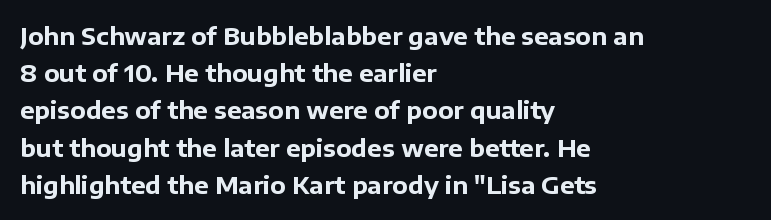
Q: Is the text bold? A: Yes.
Q: Is the text italic (slanted)? A: No, it is upright.
Q: Is the text underlined? A: No.
Q: How is the paragraph aligned? A: Left-aligned.
Q: Is the spacing between letters normal or unusually wide? A: Normal.
Q: Is the spacing between lines tight, normal or loose? A: Normal.
